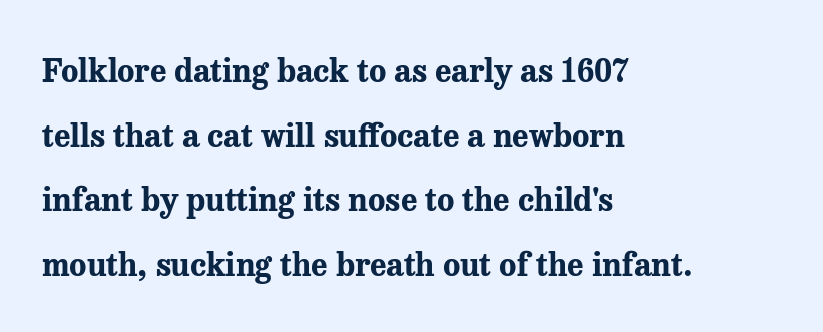
The typesetting leans heavy: a genuine bold. The zone under the glyphs is completely vacant. The passage shown has conventional tracking throughout. Do the characters align in a grid? No, the font is proportional.
